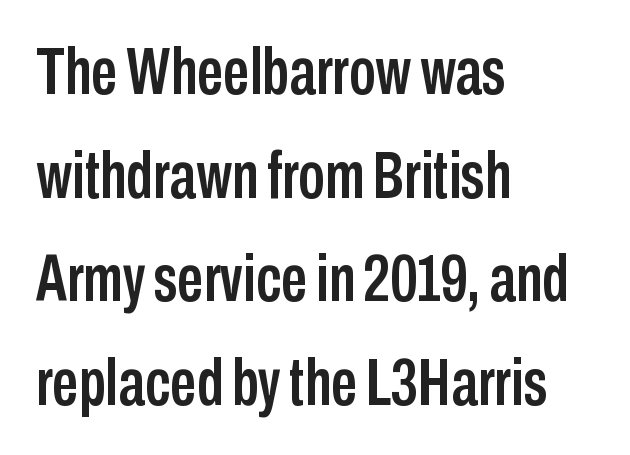
{"serif": "no", "italic": "no", "width": "condensed", "stroke_contrast": "low", "x_height": "medium", "monospaced": "no", "underline": "no", "align": "left", "line_spacing": "normal", "line_spacing_ratio": 1.57, "letter_spacing": "normal", "letter_spacing_em": 0.0, "glyph_px": 66}
